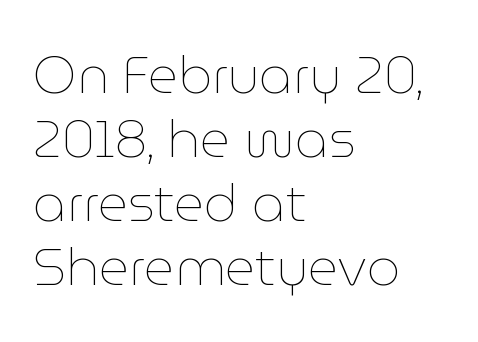
Q: Is the text bold? A: No.
Q: Is the text italic (slanted)? A: No, it is upright.
Q: Is the text underlined? A: No.
Q: How is the paragraph aligned? A: Left-aligned.
Q: Is the spacing between letters normal or unusually wide? A: Normal.
Q: Width (condensed, normal, or wide)? A: Normal.
Q: Stroke contrast? A: Low.
Q: x-height? A: Medium.
Q: Monospaced? A: No.
